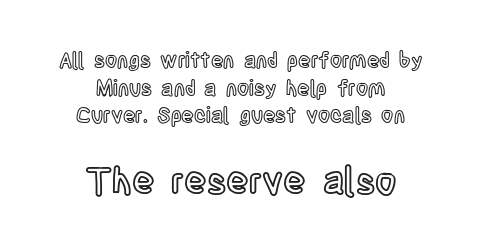
{"italic": "no", "width": "condensed", "x_height": "large", "monospaced": "no", "underline": "no", "align": "center", "line_spacing": "normal", "line_spacing_ratio": 1.32, "letter_spacing": "normal", "letter_spacing_em": 0.0, "larger_block": "second", "size_ratio": 1.76, "glyph_px": 37}
